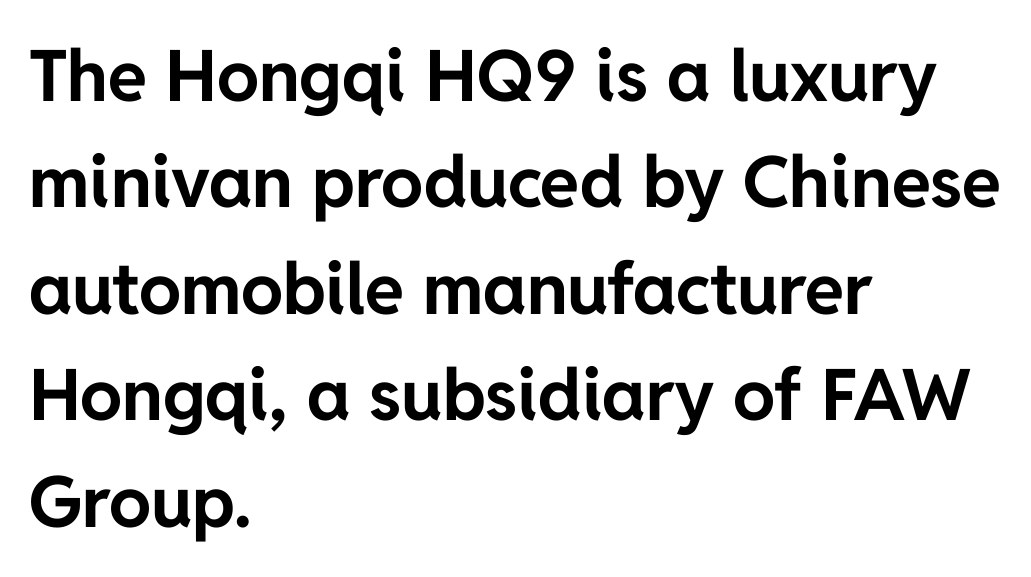
Look at the bottom of the vertical strokes: they stop flat, with no serifs. Compared with an ordinary text face, these strokes are far heavier — a full bold. This sample is left-justified, so line endings fall wherever the words run out. Does the lettering tilt? It doesn't — this is upright. A typesetter would call this leading conventional body-copy spacing. Letter spacing: default.
